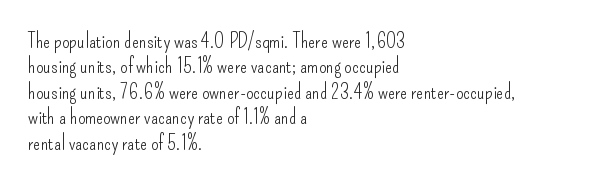
The image shows 21 px text type, upright; set left-aligned, line spacing 1.21x, normal letter spacing, not underlined.
